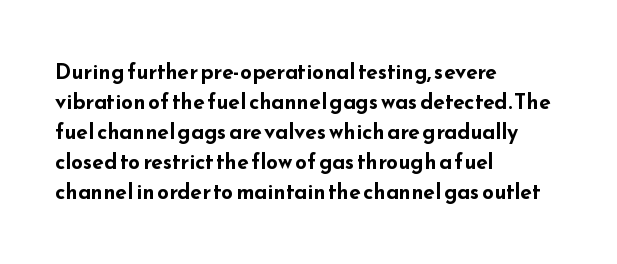
The image shows 21 px bold type, upright; set left-aligned, normal line spacing (1.43x), normal letter spacing, not underlined.
